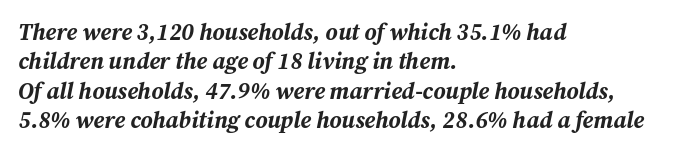
{"italic": "yes", "lean": "right", "slant_degrees": 12, "bold": "yes", "underline": "no", "align": "left", "line_spacing": "normal", "line_spacing_ratio": 1.28, "letter_spacing": "normal", "letter_spacing_em": 0.0, "glyph_px": 23}
